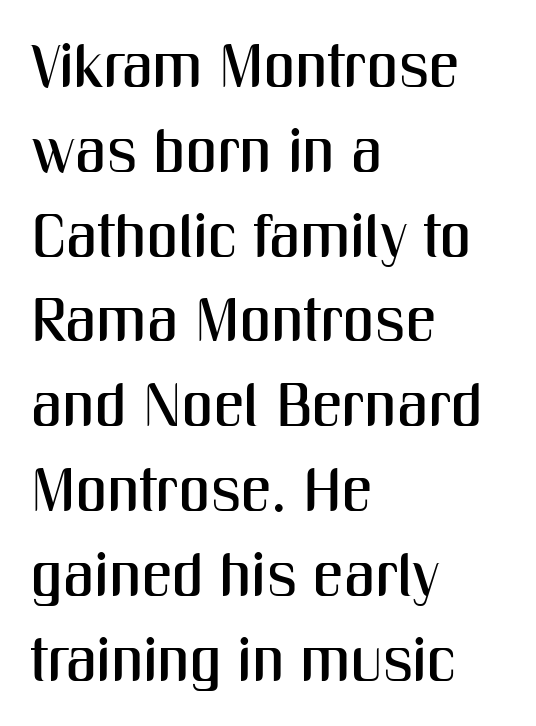
No word sits above an underline. The face used here is rendered with its standard letterfit. The designer left line spacing at the default. Looks like regular typesetting: each glyph gets only the width it needs. One-word summary of the alignment: left. The letters stand straight up with perfectly vertical stems.
